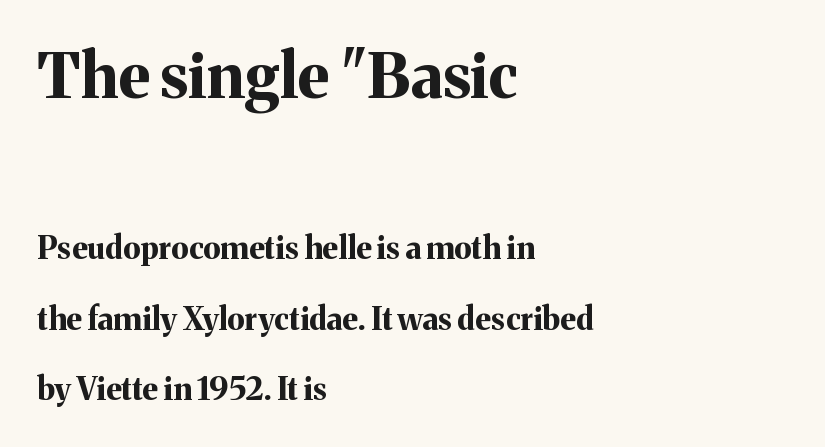
The image shows 62 px bold serif type, upright; set left-aligned, loose line spacing (2.28x), normal letter spacing, not underlined; the first (top) block is 2.0x larger; medium stroke contrast and a medium x-height.
